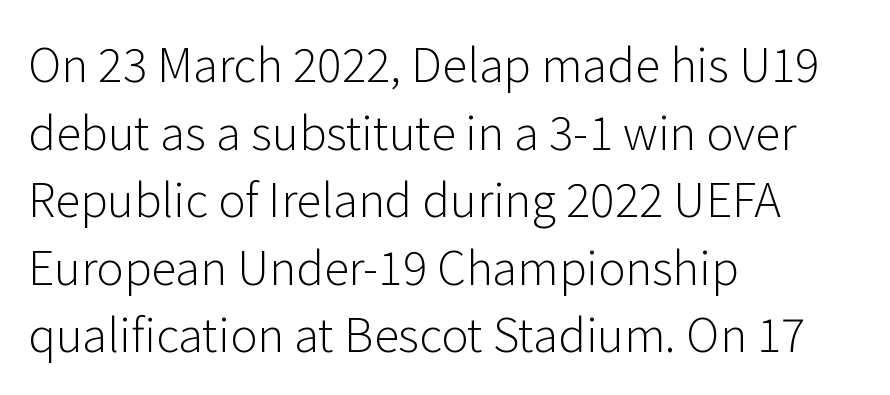
{"serif": "no", "italic": "no", "bold": "no", "weight": "light", "width": "normal", "stroke_contrast": "low", "x_height": "medium", "monospaced": "no", "underline": "no", "align": "left", "line_spacing": "normal", "line_spacing_ratio": 1.47, "letter_spacing": "normal", "letter_spacing_em": 0.0, "glyph_px": 46}
